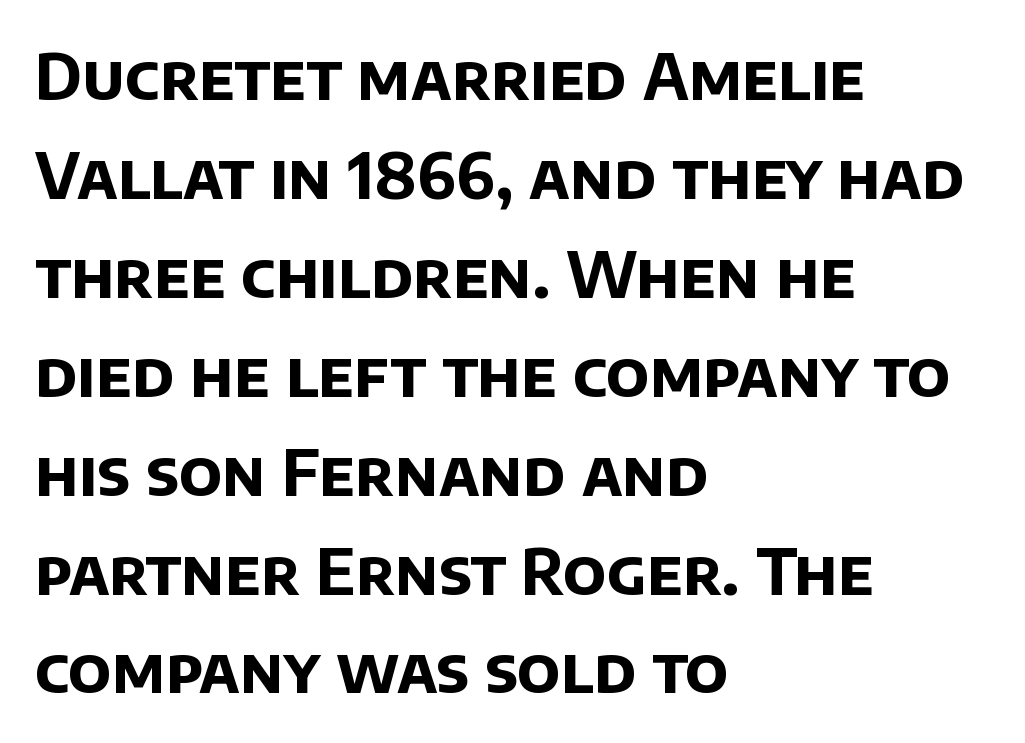
{"serif": "no", "bold": "yes", "weight": "bold", "width": "normal", "stroke_contrast": "low", "x_height": "large", "monospaced": "no", "underline": "no", "align": "left", "line_spacing": "normal", "line_spacing_ratio": 1.57, "letter_spacing": "normal", "letter_spacing_em": 0.0, "glyph_px": 63}
